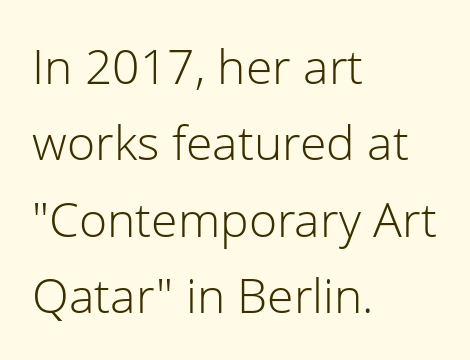
Q: Is the text bold? A: No.
Q: Is the text italic (slanted)? A: No, it is upright.
Q: Is the typeface a serif or a sans-serif typeface? A: Sans-serif.
Q: Is the text underlined? A: No.
Q: How is the paragraph aligned? A: Left-aligned.
Q: Is the spacing between letters normal or unusually wide? A: Normal.
Q: Is the spacing between lines tight, normal or loose? A: Normal.
Q: Width (condensed, normal, or wide)? A: Normal.
Q: Stroke contrast? A: Low.
Q: x-height? A: Medium.
Q: Monospaced? A: No.
